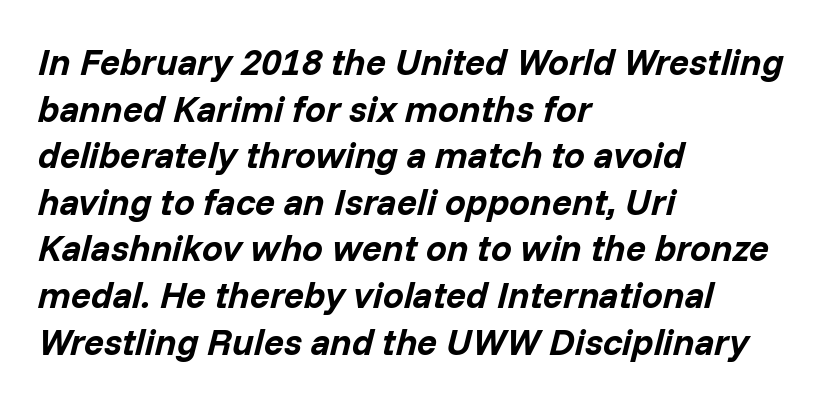
Q: Is the text bold? A: Yes.
Q: Is the text italic (slanted)? A: Yes, it leans right by about 14 degrees.
Q: Is the text underlined? A: No.
Q: How is the paragraph aligned? A: Left-aligned.
Q: Is the spacing between letters normal or unusually wide? A: Normal.
Q: Is the spacing between lines tight, normal or loose? A: Normal.
Q: Width (condensed, normal, or wide)? A: Normal.
Q: Stroke contrast? A: Low.
Q: x-height? A: Medium.
Q: Monospaced? A: No.
